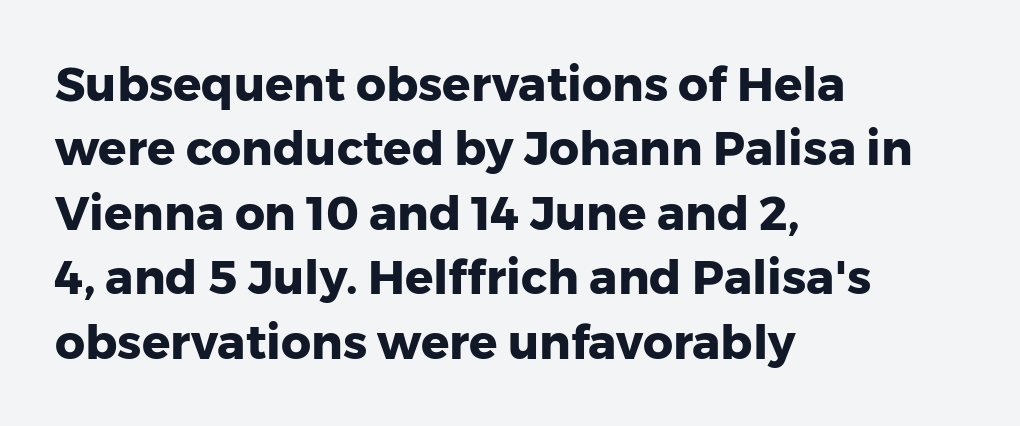
{"serif": "no", "italic": "no", "bold": "yes", "weight": "heavy", "width": "normal", "stroke_contrast": "low", "x_height": "medium", "monospaced": "no", "underline": "no", "align": "left", "line_spacing": "normal", "line_spacing_ratio": 1.37, "letter_spacing": "normal", "letter_spacing_em": 0.0, "glyph_px": 47}
